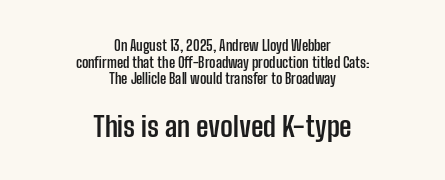
{"serif": "no", "italic": "no", "bold": "yes", "weight": "semibold", "width": "condensed", "stroke_contrast": "low", "x_height": "medium", "monospaced": "no", "underline": "no", "align": "center", "line_spacing_ratio": 1.18, "letter_spacing": "normal", "letter_spacing_em": 0.0, "larger_block": "second", "size_ratio": 2.0, "glyph_px": 28}
